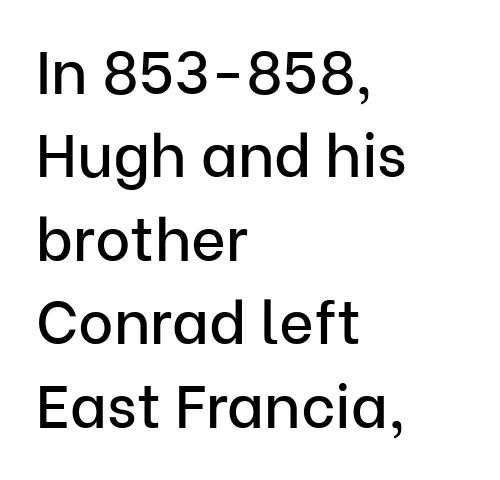
Q: Is the text italic (slanted)? A: No, it is upright.
Q: Is the typeface a serif or a sans-serif typeface? A: Sans-serif.
Q: Is the text underlined? A: No.
Q: How is the paragraph aligned? A: Left-aligned.
Q: Is the spacing between letters normal or unusually wide? A: Normal.
Q: Is the spacing between lines tight, normal or loose? A: Normal.
Q: Width (condensed, normal, or wide)? A: Normal.
Q: Stroke contrast? A: Low.
Q: x-height? A: Medium.
Q: Monospaced? A: No.
